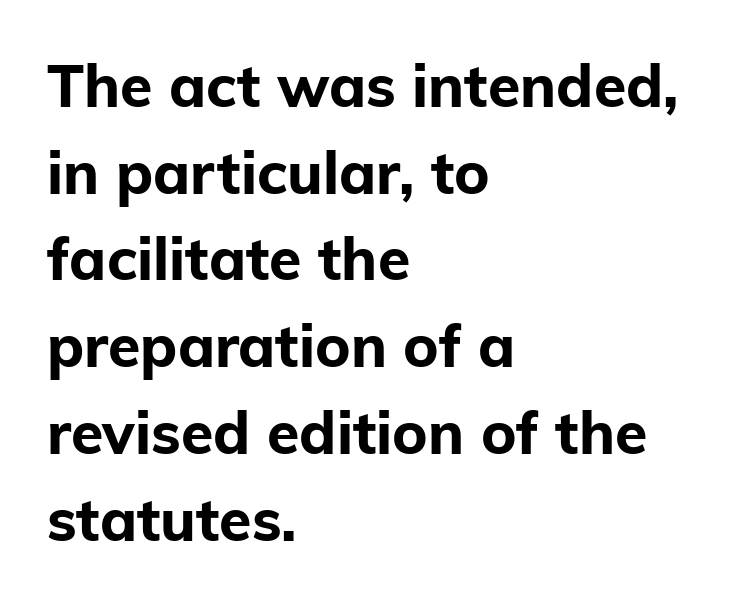
Q: Is the text bold? A: Yes.
Q: Is the text italic (slanted)? A: No, it is upright.
Q: Is the typeface a serif or a sans-serif typeface? A: Sans-serif.
Q: Is the text underlined? A: No.
Q: How is the paragraph aligned? A: Left-aligned.
Q: Is the spacing between letters normal or unusually wide? A: Normal.
Q: Is the spacing between lines tight, normal or loose? A: Normal.
Q: Width (condensed, normal, or wide)? A: Normal.
Q: Stroke contrast? A: Low.
Q: x-height? A: Medium.
Q: Monospaced? A: No.
